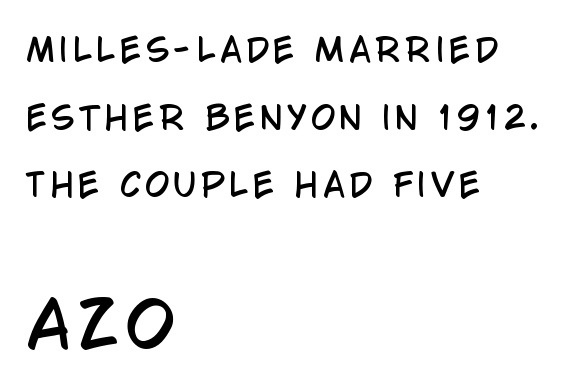
{"serif": "no", "italic": "no", "width": "condensed", "stroke_contrast": "low", "x_height": "large", "monospaced": "no", "underline": "no", "align": "left", "line_spacing": "loose", "line_spacing_ratio": 2.18, "larger_block": "second", "size_ratio": 2.0, "glyph_px": 62}
